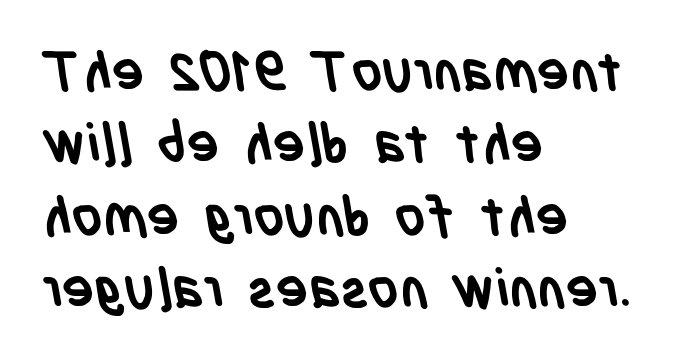
Typesetter's note: full bold, strokes at maximum text heaviness. The strip under each line holds only bare page. The typesetter chose a ragged-right arrangement here. The tracking reads as untouched default to a designer's eye.
